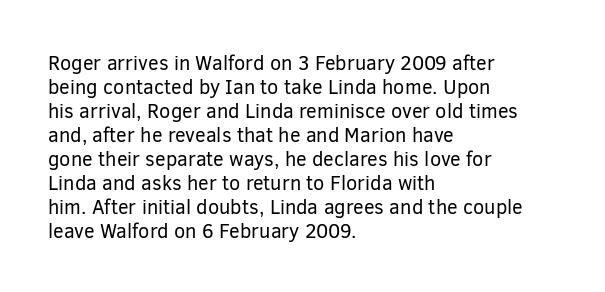
The image shows 20 px text type, upright; set left-aligned, line spacing 1.2x, normal letter spacing, not underlined.
